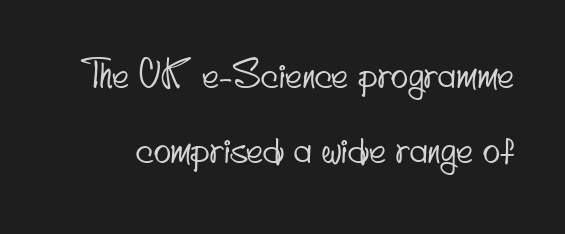
The image shows 36 px condensed sans-serif type; set loose line spacing (2.08x), normal letter spacing, not underlined; low stroke contrast and a small x-height.
